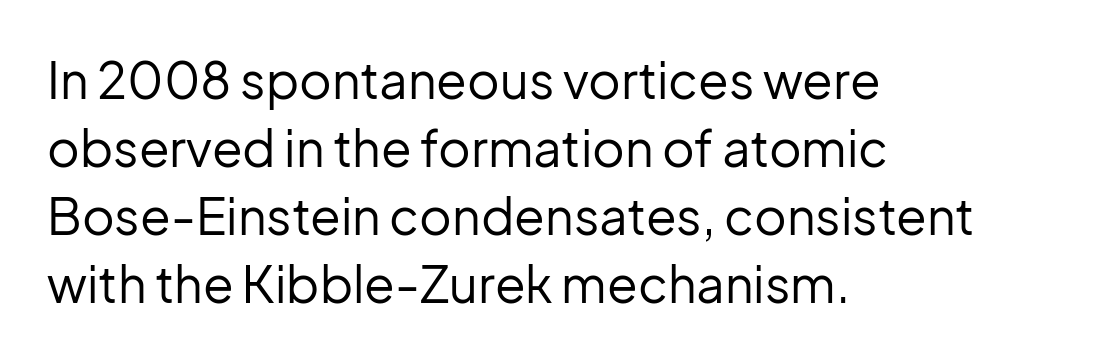
The image shows 50 px regular-weight sans-serif type, upright; set left-aligned, normal line spacing (1.36x), normal letter spacing, not underlined; low stroke contrast and a medium x-height.
